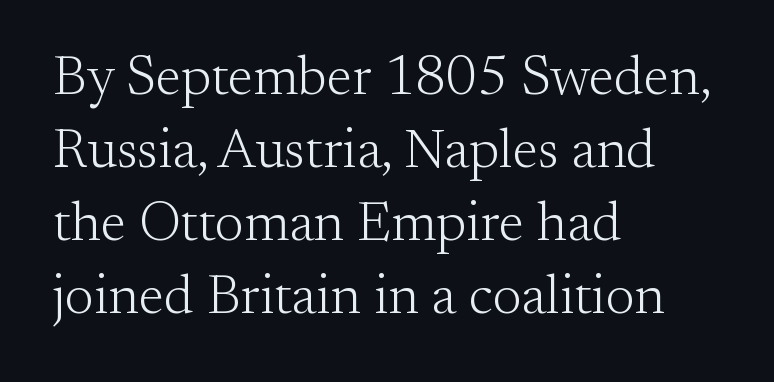
The image shows 55 px light serif type, upright; set left-aligned, normal line spacing (1.33x), normal letter spacing, not underlined; medium stroke contrast and a small x-height.
